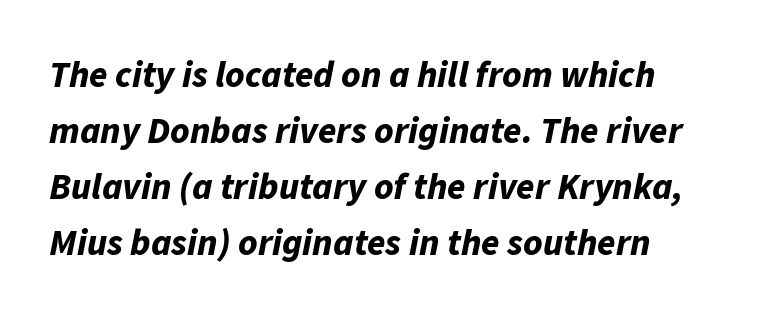
The image shows 37 px bold type, italic (leaning right); set normal line spacing (1.51x), normal letter spacing, not underlined; low stroke contrast and a medium x-height.
